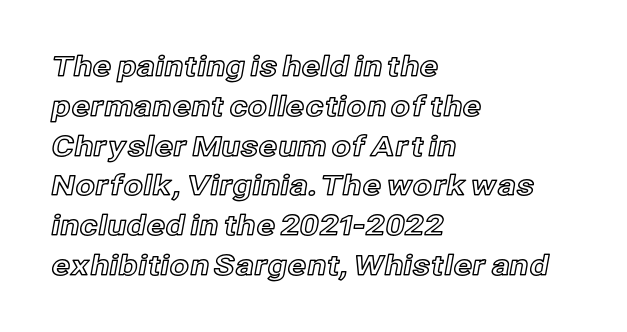
The image shows 28 px text type; set left-aligned, normal line spacing (1.42x), normal letter spacing, not underlined; a medium x-height.
